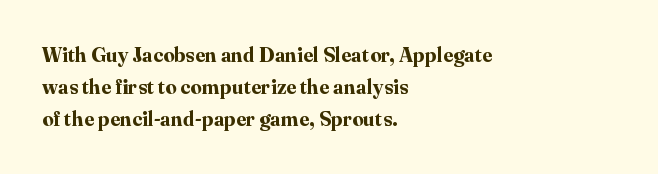
Upright lettering throughout. The foot of each line stays bare and open. Line spacing here is normal. The letters sit at their default tracking, neither squeezed nor spread. The setting favours the left margin, as ordinary paragraphs usually do. These words are printed bold, with thick strokes throughout.
